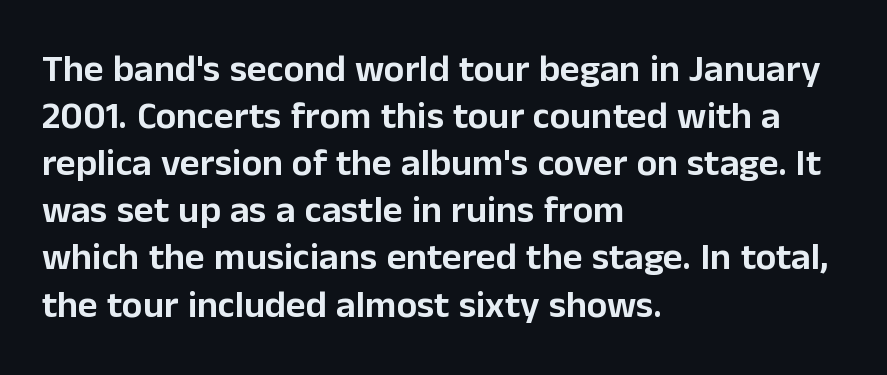
Q: Is the text italic (slanted)? A: No, it is upright.
Q: Is the typeface a serif or a sans-serif typeface? A: Sans-serif.
Q: Is the text underlined? A: No.
Q: How is the paragraph aligned? A: Left-aligned.
Q: Is the spacing between letters normal or unusually wide? A: Normal.
Q: Width (condensed, normal, or wide)? A: Normal.
Q: Stroke contrast? A: Low.
Q: x-height? A: Medium.
Q: Monospaced? A: No.
